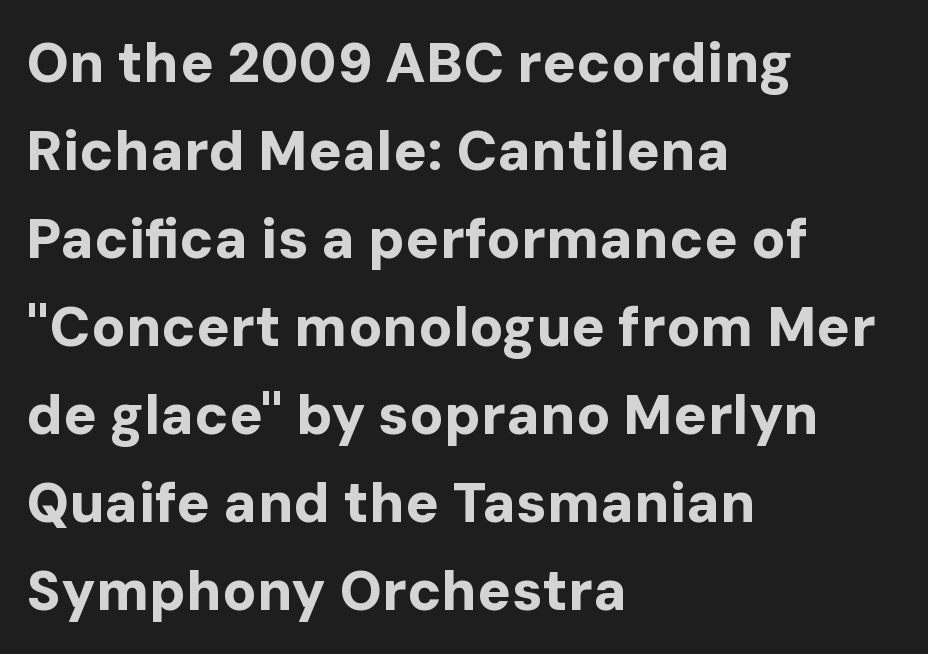
Q: Is the text bold? A: Yes.
Q: Is the text italic (slanted)? A: No, it is upright.
Q: Is the typeface a serif or a sans-serif typeface? A: Sans-serif.
Q: Is the text underlined? A: No.
Q: How is the paragraph aligned? A: Left-aligned.
Q: Is the spacing between letters normal or unusually wide? A: Normal.
Q: Is the spacing between lines tight, normal or loose? A: Normal.
Q: Width (condensed, normal, or wide)? A: Normal.
Q: Stroke contrast? A: Low.
Q: x-height? A: Medium.
Q: Monospaced? A: No.
